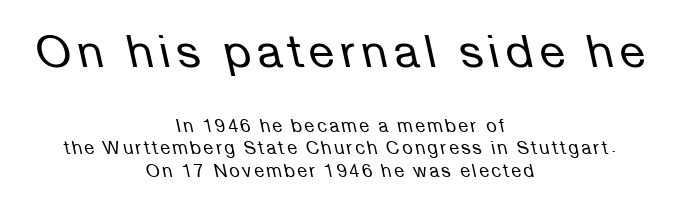
These lines are rendered in a variable-pitch font. Stroke mass is kept to a normal reading level or below. If you measured baseline to baseline, you'd find a middling distance. In terms of posture, this sample is oblique.
